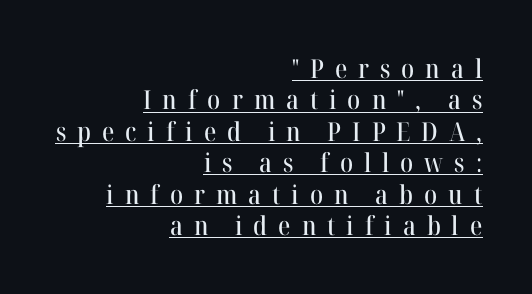
{"italic": "no", "underline": "yes", "align": "right", "line_spacing_ratio": 1.21, "letter_spacing": "wide", "letter_spacing_em": 0.42, "glyph_px": 26}
